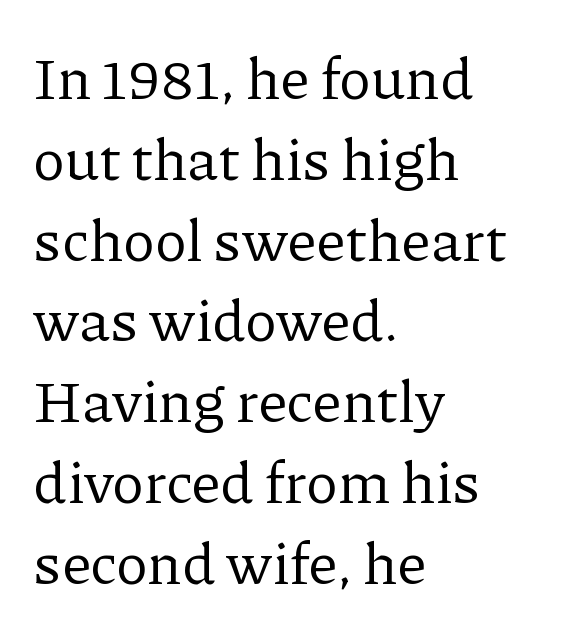
Caption: face not bold, strokes unweighted. Quick note: underline off. A typesetter would mark this as roman, not italic. Compared with typical paragraphs, the rows here are spaced about the same. The characters display serif detailing at their extremities. Each line starts at the same left margin while the right side varies.
